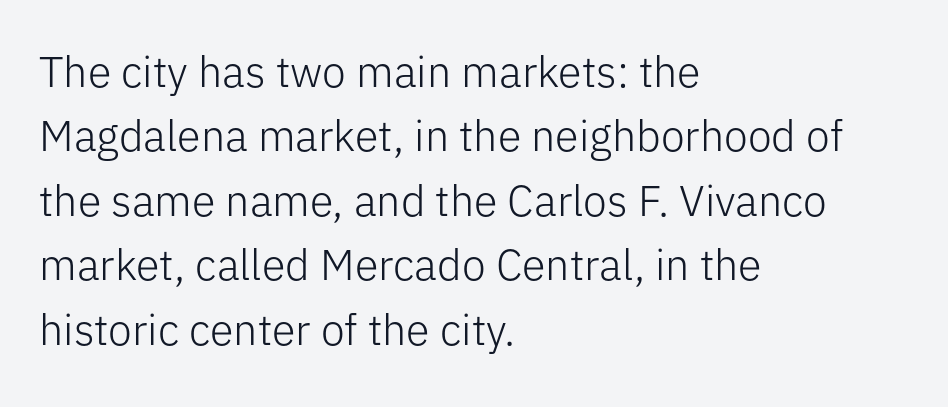
Standard letterfit; no display-style spreading of the glyphs. These lines are rendered in a variable-pitch font. No chunkiness to these letters — they're not bold. The letters stand upright; this is a roman face. Short and long lines alike share a common starting point at left.
